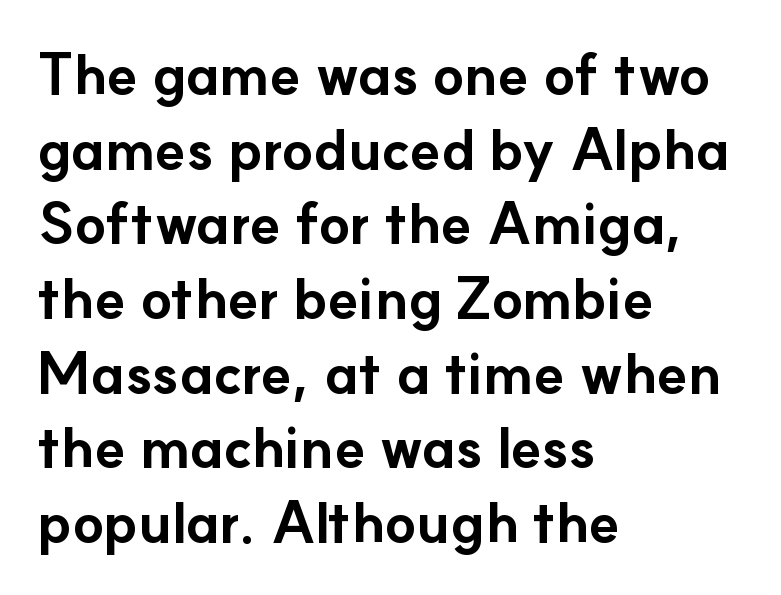
The image shows 57 px bold sans-serif type, upright; set left-aligned, normal line spacing (1.31x), normal letter spacing, not underlined; low stroke contrast and a small x-height.
